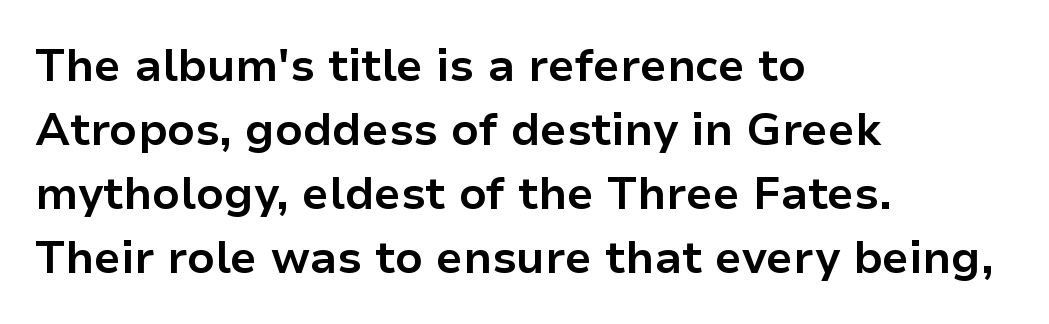
Q: Is the text bold? A: Yes.
Q: Is the text italic (slanted)? A: No, it is upright.
Q: Is the typeface a serif or a sans-serif typeface? A: Sans-serif.
Q: Is the text underlined? A: No.
Q: How is the paragraph aligned? A: Left-aligned.
Q: Is the spacing between letters normal or unusually wide? A: Normal.
Q: Is the spacing between lines tight, normal or loose? A: Normal.
Q: Width (condensed, normal, or wide)? A: Normal.
Q: Stroke contrast? A: Low.
Q: x-height? A: Medium.
Q: Monospaced? A: No.
